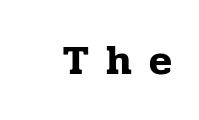
Spacing verdict: proportional, widths tailored to each character. The rendering anchors every line to the right-hand side. Quick note: not italic, upright. The foot of each line stays bare and open. Old-style or modern, the face here clearly has serifs.
